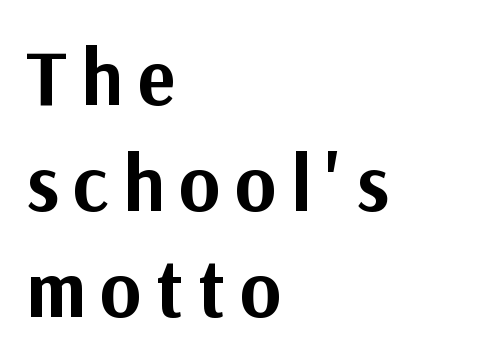
The image shows 79 px bold sans-serif type, upright; set left-aligned, normal line spacing (1.34x), not underlined; medium stroke contrast and a medium x-height.
